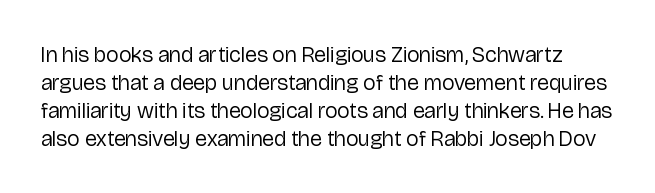
The image shows 22 px text type, upright; set normal line spacing (1.27x), normal letter spacing, not underlined.
